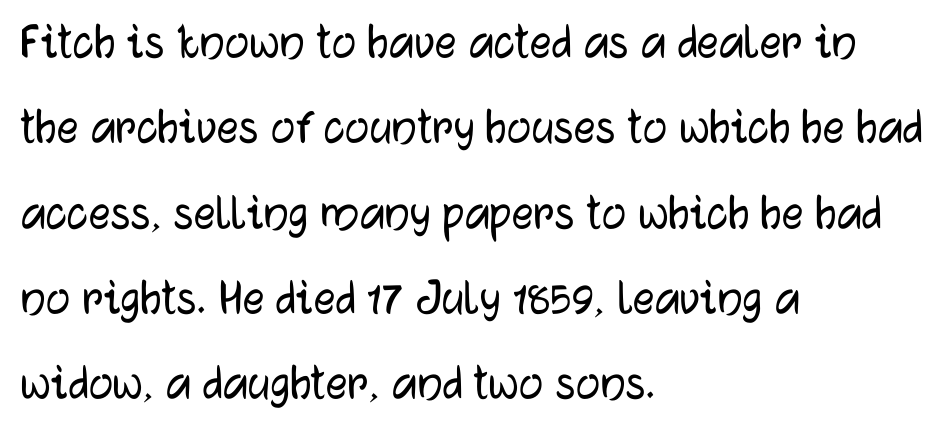
{"serif": "no", "italic": "no", "width": "normal", "stroke_contrast": "low", "x_height": "medium", "monospaced": "no", "underline": "no", "align": "left", "line_spacing": "normal", "line_spacing_ratio": 1.58, "letter_spacing": "normal", "letter_spacing_em": 0.0, "glyph_px": 54}
